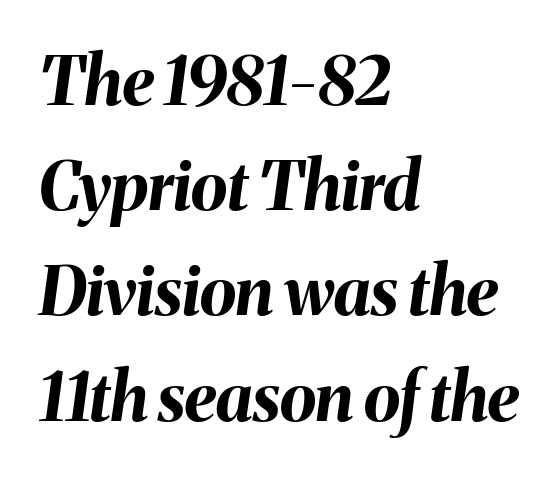
The image shows 67 px bold type, italic (leaning right); set left-aligned, normal line spacing (1.57x), normal letter spacing, not underlined; medium stroke contrast and a medium x-height.
